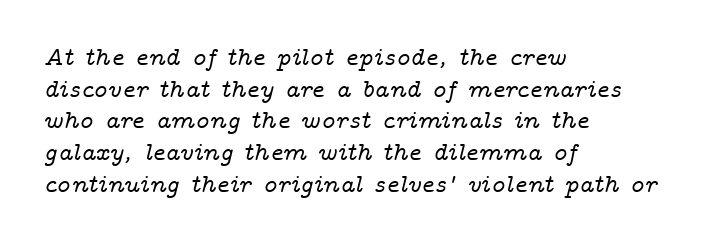
Compared with a centered layout, this one pins lines to the left instead. Observe the lean: these are italic letterforms. Any mark beneath the type? The region is blank. The horizontal fit of the characters is conventional and even. Summary of vertical rhythm: regular, with standard interline spacing.
